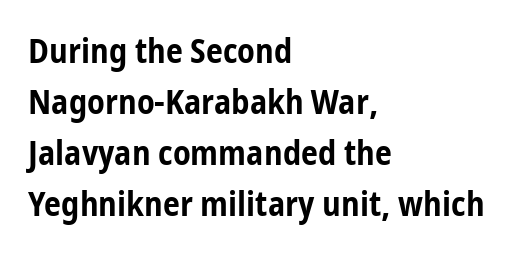
The text block is weighted toward the left margin, trailing off unevenly rightward. Rendered with straight, roman letterforms. The type is set solid horizontally, with unmodified tracking. Each glyph is drawn with heavy, bold strokes.
